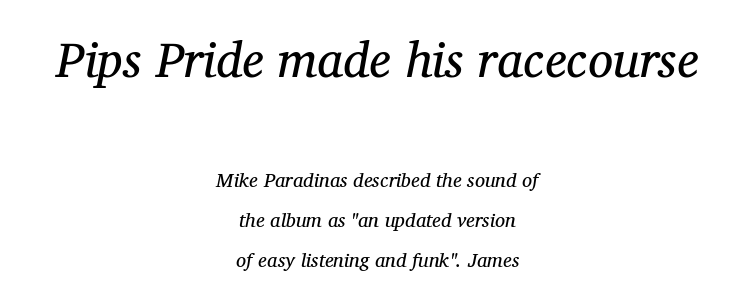
Q: Is the text bold? A: No.
Q: Is the text italic (slanted)? A: Yes, it leans right by about 12 degrees.
Q: Is the typeface a serif or a sans-serif typeface? A: Serif.
Q: Is the text underlined? A: No.
Q: How is the paragraph aligned? A: Centered.
Q: Is the spacing between letters normal or unusually wide? A: Normal.
Q: Is the spacing between lines tight, normal or loose? A: Loose.
Q: Which block of text is set in a larger size, the first (top) or the second (bottom)? A: The first (top) one.
Q: Width (condensed, normal, or wide)? A: Normal.
Q: Stroke contrast? A: Medium.
Q: x-height? A: Medium.
Q: Monospaced? A: No.
